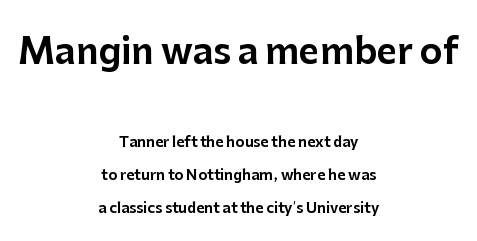
The image shows 35 px sans-serif type, upright; set centered, loose line spacing (2.36x), normal letter spacing, not underlined; the first (top) block is 2.5x larger; low stroke contrast and a medium x-height.
